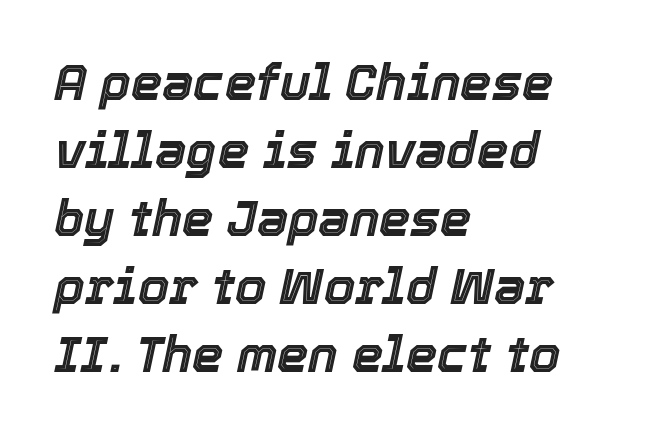
These lines are rendered in a variable-pitch font. The space beneath each line is pristine and unruled. All the whitespace from short lines collects on the right. This sample uses plain, unmodified letter spacing.
